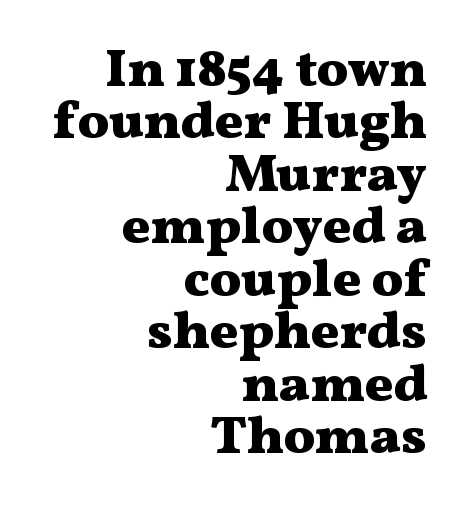
Q: Is the text bold? A: Yes.
Q: Is the text italic (slanted)? A: No, it is upright.
Q: Is the typeface a serif or a sans-serif typeface? A: Serif.
Q: Is the text underlined? A: No.
Q: How is the paragraph aligned? A: Right-aligned.
Q: Is the spacing between letters normal or unusually wide? A: Normal.
Q: Is the spacing between lines tight, normal or loose? A: Tight.
Q: Width (condensed, normal, or wide)? A: Wide.
Q: Stroke contrast? A: Medium.
Q: x-height? A: Medium.
Q: Monospaced? A: No.
